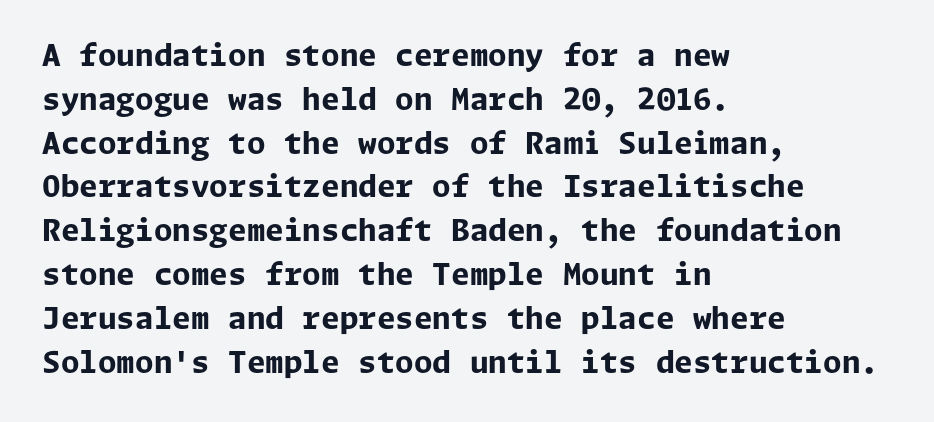
Q: Is the text bold? A: Yes.
Q: Is the text italic (slanted)? A: No, it is upright.
Q: Is the typeface a serif or a sans-serif typeface? A: Sans-serif.
Q: Is the text underlined? A: No.
Q: How is the paragraph aligned? A: Left-aligned.
Q: Is the spacing between letters normal or unusually wide? A: Normal.
Q: Is the spacing between lines tight, normal or loose? A: Normal.
Q: Width (condensed, normal, or wide)? A: Normal.
Q: Stroke contrast? A: Low.
Q: x-height? A: Medium.
